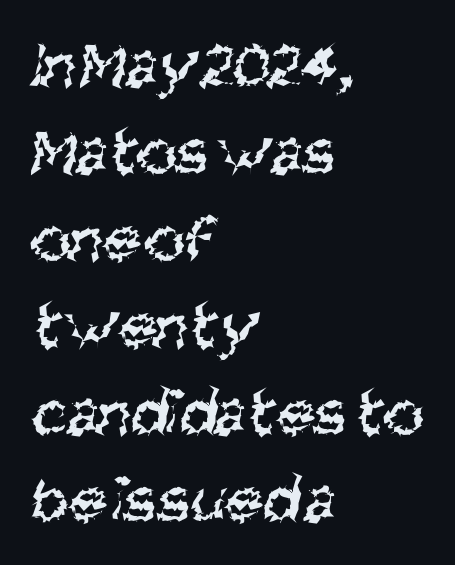
Nobody touched the tracking dial on this one. The ragged edge is on the right, which tells us the setting is flush left. Each letter's strokes conclude bluntly, with no projecting serifs. The letters look calm and open, with moderate or lighter stems. The letters advance in unequal steps, a hallmark of proportional type. Quick note: interline space is typical.
